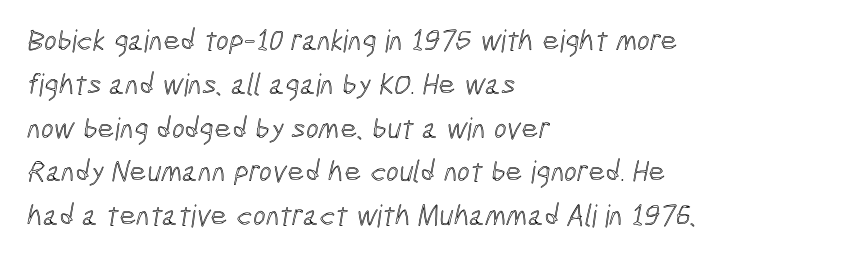
Here the designer chose a conventional face with non-uniform glyph widths. Descender tails drop into unmarked territory. The paragraph shown leans on its left margin. The lines sit at an ordinary, default distance from one another.
